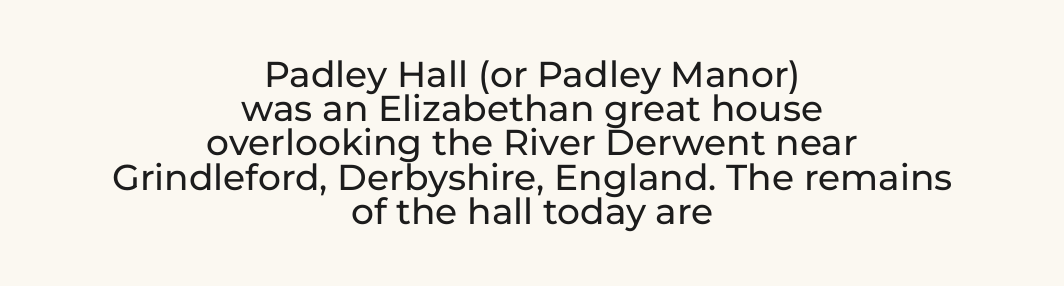
Q: Is the text italic (slanted)? A: No, it is upright.
Q: Is the typeface a serif or a sans-serif typeface? A: Sans-serif.
Q: Is the text underlined? A: No.
Q: How is the paragraph aligned? A: Centered.
Q: Is the spacing between letters normal or unusually wide? A: Normal.
Q: Is the spacing between lines tight, normal or loose? A: Tight.
Q: Width (condensed, normal, or wide)? A: Normal.
Q: Stroke contrast? A: Low.
Q: x-height? A: Medium.
Q: Monospaced? A: No.
